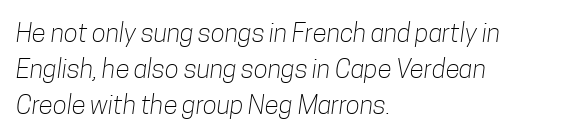
The image shows 26 px text type; set left-aligned, normal line spacing (1.39x), normal letter spacing, not underlined.
